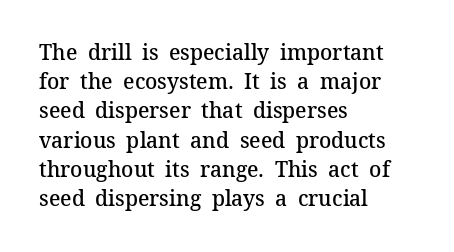
The face used here is a semibold: visibly heavier than regular, lighter than bold. Italic? Not at all — the glyphs are vertical. Default kerning and tracking; the words read as compact shapes. The paragraph shown leans on its left margin. Clear beneath every line of the passage.
